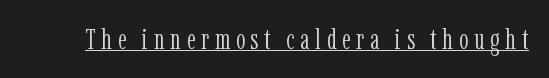
{"serif": "yes", "italic": "no", "bold": "no", "weight": "light", "width": "condensed", "stroke_contrast": "low", "x_height": "medium", "monospaced": "no", "underline": "yes", "letter_spacing": "wide", "letter_spacing_em": 0.2, "glyph_px": 29}
